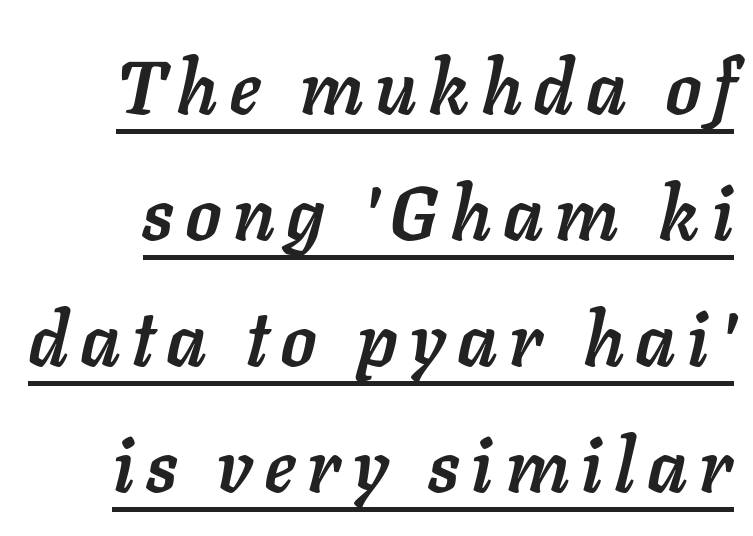
{"italic": "yes", "lean": "right", "slant_degrees": 11, "bold": "yes", "weight": "semibold", "width": "normal", "stroke_contrast": "low", "x_height": "medium", "monospaced": "no", "underline": "yes", "line_spacing": "normal", "line_spacing_ratio": 1.68, "glyph_px": 75}
